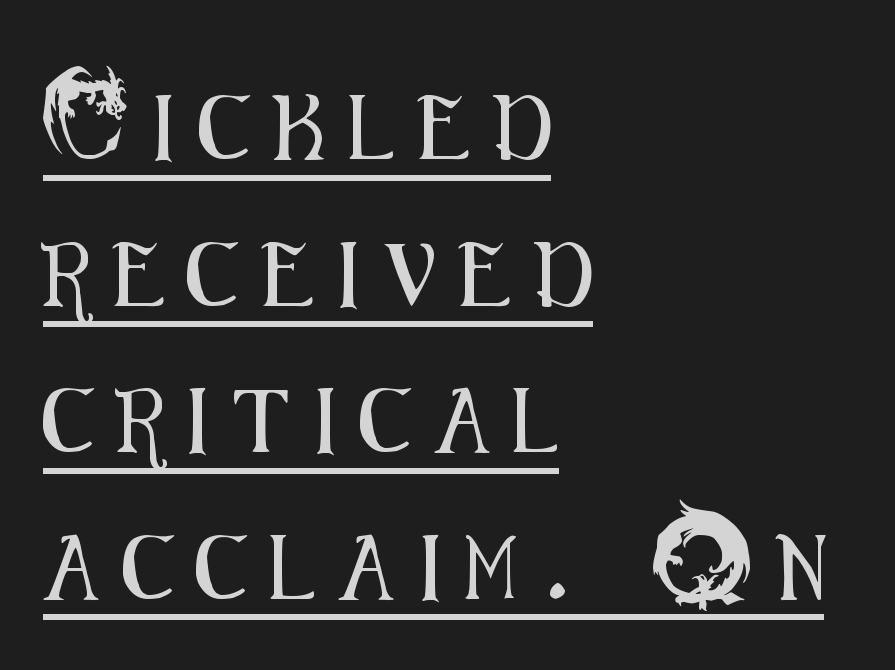
{"serif": "no", "italic": "no", "width": "condensed", "stroke_contrast": "medium", "x_height": "small", "monospaced": "no", "underline": "yes", "align": "left", "line_spacing": "loose", "line_spacing_ratio": 2.29, "letter_spacing": "wide", "letter_spacing_em": 0.37, "glyph_px": 64}
